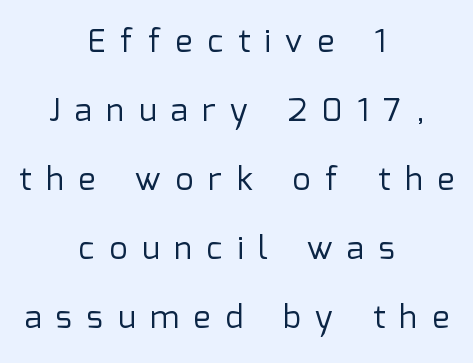
{"serif": "no", "italic": "no", "bold": "no", "weight": "regular", "width": "normal", "stroke_contrast": "low", "x_height": "medium", "monospaced": "no", "underline": "no", "align": "center", "line_spacing": "loose", "line_spacing_ratio": 2.16, "letter_spacing": "wide", "letter_spacing_em": 0.46, "glyph_px": 32}
